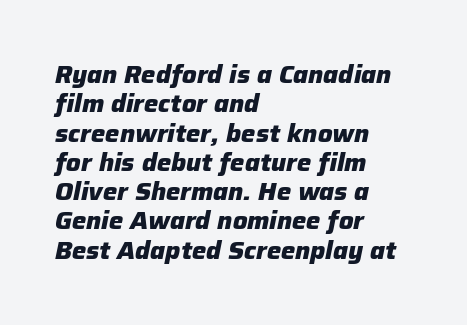
The paragraph has a hard left edge and a soft right edge. The rendering keeps characters at their native spacing. The typography opts for an oblique posture over an upright one. The font is running at its bold setting.
